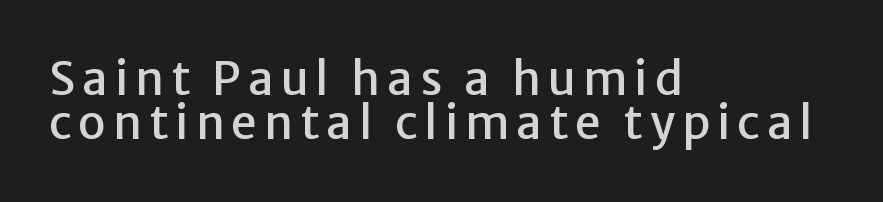
{"serif": "no", "italic": "no", "width": "normal", "stroke_contrast": "low", "x_height": "medium", "monospaced": "no", "underline": "no", "align": "left", "line_spacing": "tight", "line_spacing_ratio": 0.96, "glyph_px": 46}
